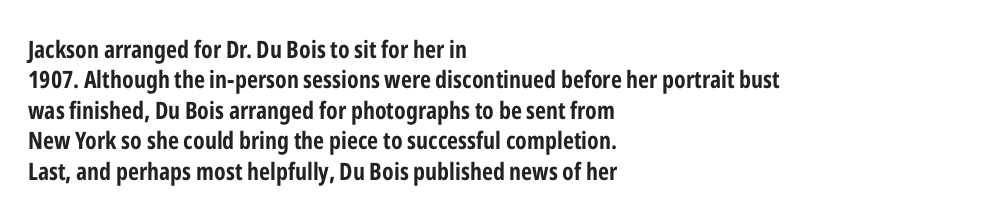
{"italic": "no", "bold": "yes", "underline": "no", "align": "left", "line_spacing": "normal", "line_spacing_ratio": 1.27, "letter_spacing": "normal", "letter_spacing_em": 0.0, "glyph_px": 24}
